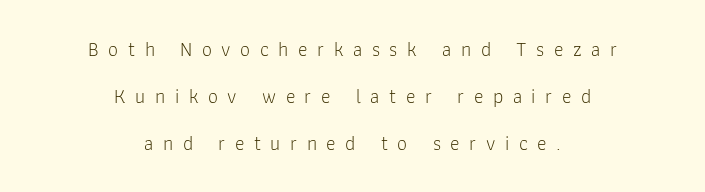
{"italic": "no", "bold": "no", "underline": "no", "align": "center", "line_spacing": "loose", "line_spacing_ratio": 2.35, "letter_spacing": "wide", "letter_spacing_em": 0.48, "glyph_px": 20}
